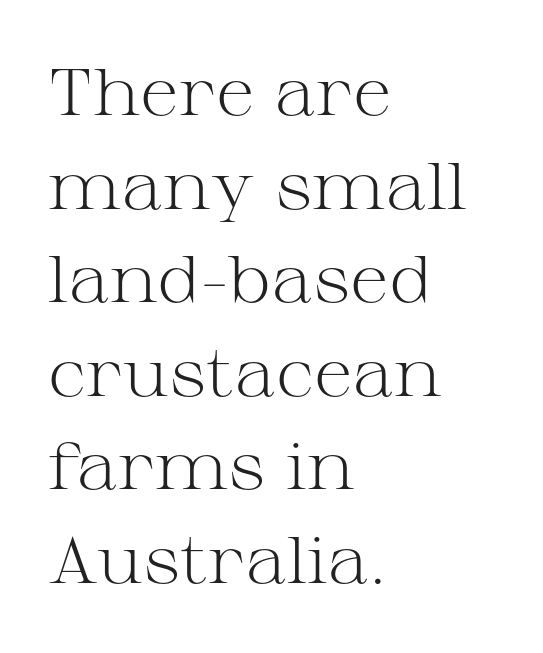
Each letter keeps its own natural width here, so spacing adapts to shape. Each row of text sits above clean, open space. Examine the stroke ends and you'll spot serifs. No extra ink here — the face is not bold.
